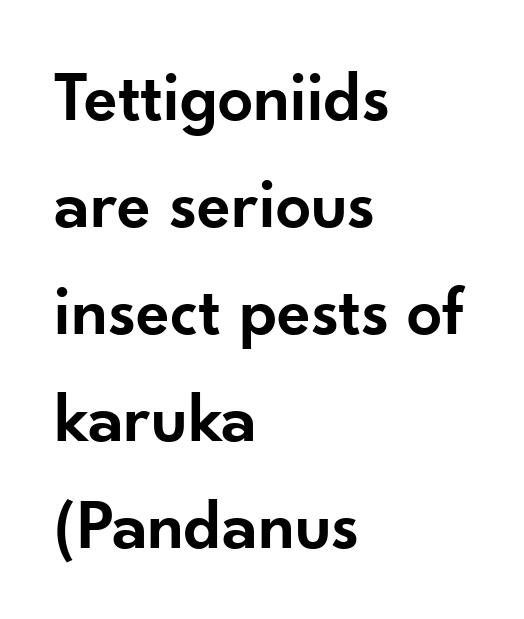
The image shows 70 px semibold sans-serif type, upright; set left-aligned, normal line spacing (1.53x), normal letter spacing, not underlined; low stroke contrast and a small x-height.
